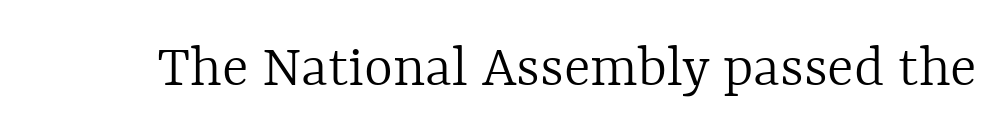
Only glyphs here, with clear space below each row. You could call the tracking neutral — neither tight nor loose. Italic: no, the glyphs are upright roman. A typesetter would call this proportional, since set widths differ per character. Vertical stems look standard width or narrower in stroke.
